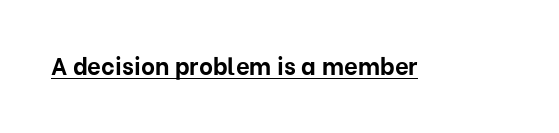
Students, observe the line beneath the letters — that is underlining. Upright lettering throughout. Summary of weight: heavy, a full bold. Here the glyphs are tracked normally, forming tight word shapes.
